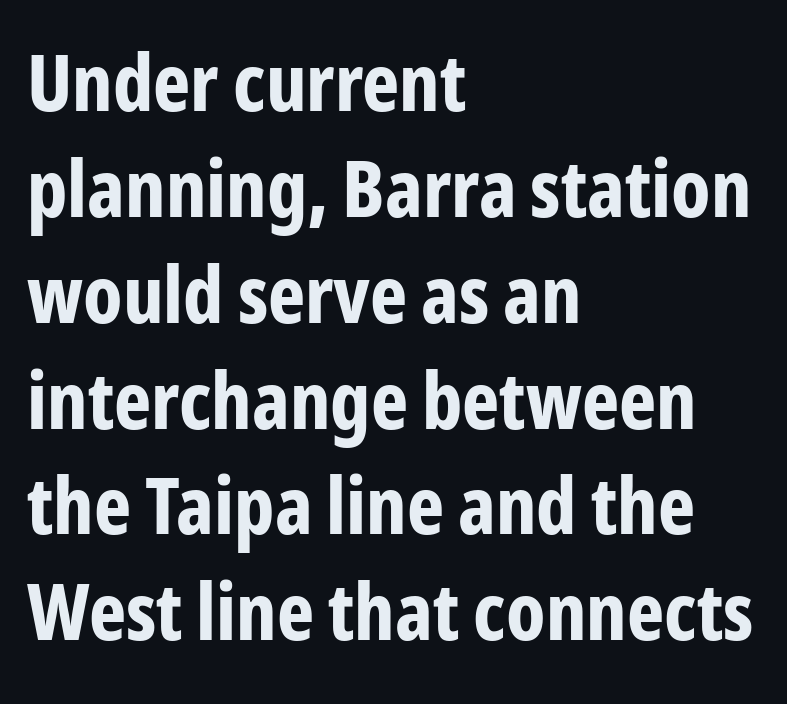
The image shows 79 px bold, condensed sans-serif type, upright; set left-aligned, normal line spacing (1.34x), normal letter spacing, not underlined; low stroke contrast and a medium x-height.
